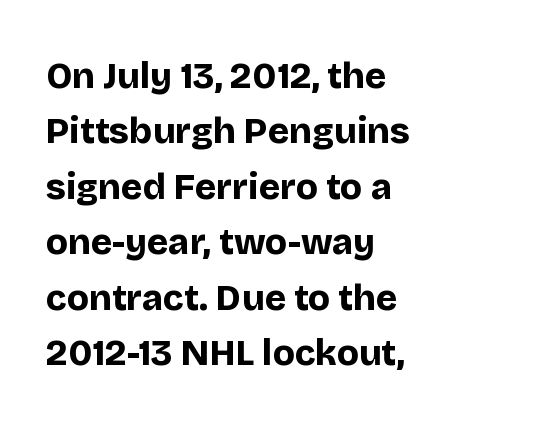
Teacher's note: observe the even left margin — that is flush-left alignment. These lines are composed in type without serifs. This rendering features lettering with no underline. A roman cut, with each character standing at attention.
